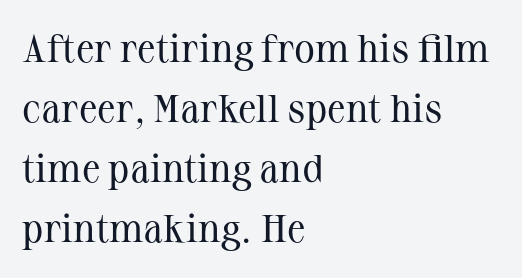
Q: Is the text bold? A: No.
Q: Is the text italic (slanted)? A: No, it is upright.
Q: Is the typeface a serif or a sans-serif typeface? A: Serif.
Q: Is the text underlined? A: No.
Q: How is the paragraph aligned? A: Left-aligned.
Q: Is the spacing between letters normal or unusually wide? A: Normal.
Q: Is the spacing between lines tight, normal or loose? A: Normal.
Q: Width (condensed, normal, or wide)? A: Normal.
Q: Stroke contrast? A: Medium.
Q: x-height? A: Medium.
Q: Monospaced? A: No.
